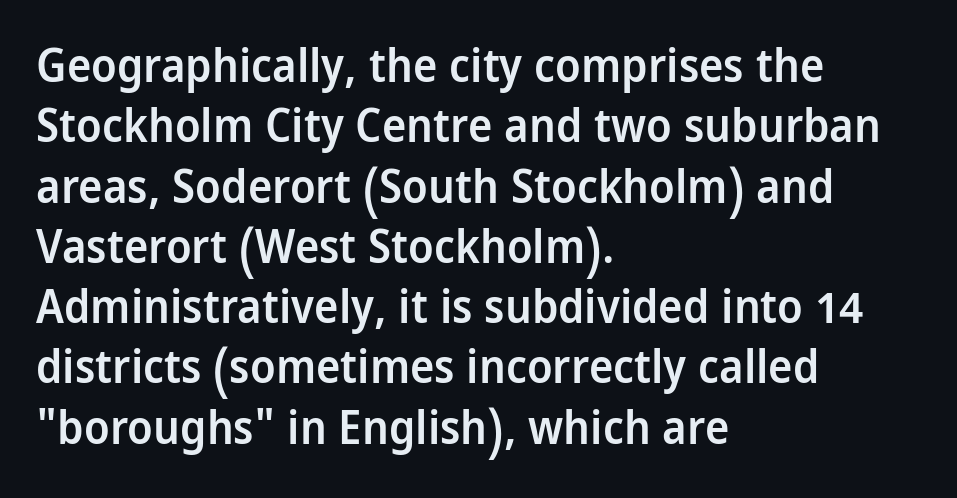
The image shows 46 px semibold, condensed sans-serif type, upright; set left-aligned, normal line spacing (1.31x), normal letter spacing, not underlined; low stroke contrast and a large x-height.
